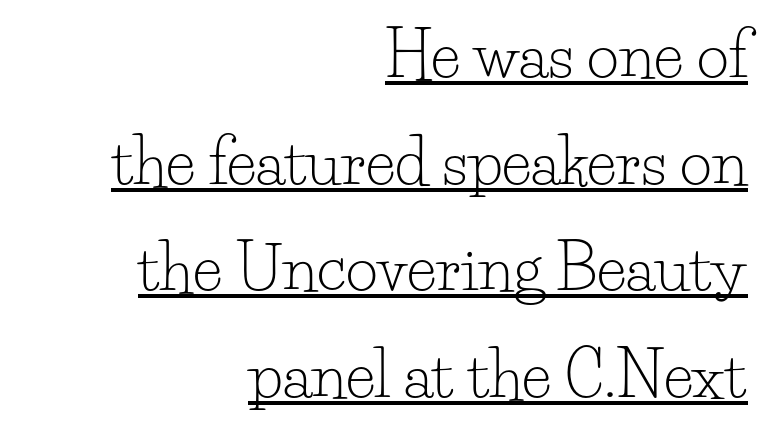
The image shows 62 px light serif type, upright; set right-aligned, line spacing 1.72x, normal letter spacing, underlined; low stroke contrast and a small x-height.
